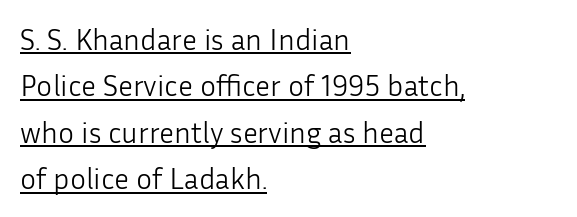
Stem width sits at or under what a default text font uses. Vertical spacing — default. You can tell it's not italic because the verticals are truly vertical. Note the varied advance widths — an 'i' is clearly narrower than an 'm'. The lines are quadded left.
